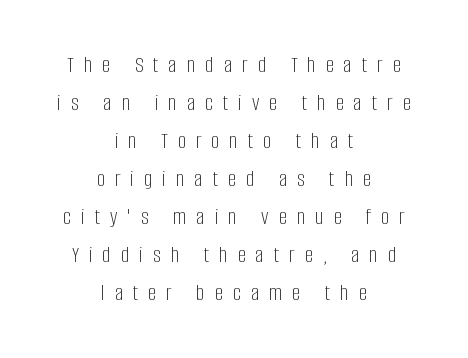
{"italic": "no", "bold": "no", "underline": "no", "align": "center", "line_spacing": "normal", "line_spacing_ratio": 1.58, "letter_spacing": "wide", "letter_spacing_em": 0.41, "glyph_px": 24}
